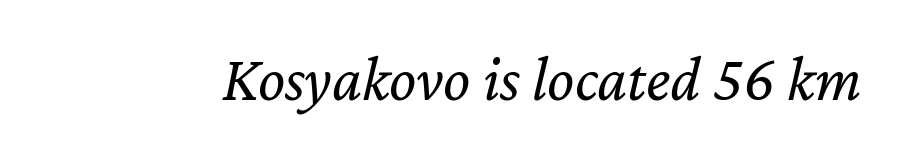
The rendering uses natural spacing where letterforms have individual widths. The typeface has the unassuming heft of standard copy or less. What stands out about the letter spacing? Nothing — it is the standard amount. Tall strokes in this sample are angled rather than plumb.
